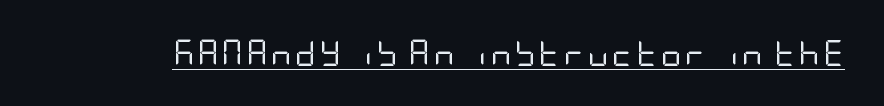
Notice how a bar underscores the lettering throughout. This is not heavy type; no bold has been used. The font's upright variant was chosen for this text.
